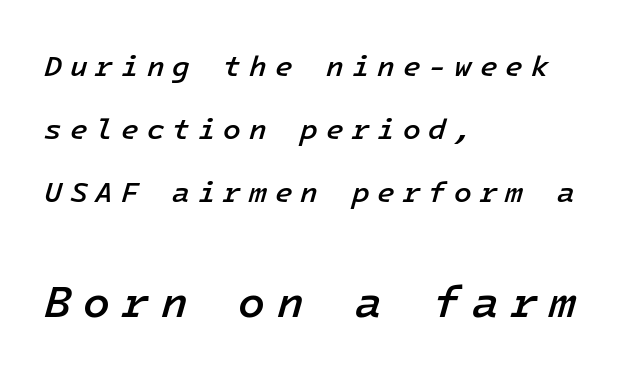
Baseline-to-baseline distance is far greater than the letter height. Leftover space on each line is placed entirely after the last word. Tall strokes in this sample are angled rather than plumb. The tracking reads as deliberately expanded to a designer's eye. Size hierarchy here favors the trailing block over the leading one. The rendering uses a semibold face; strokes are thickened but not to full bold.
